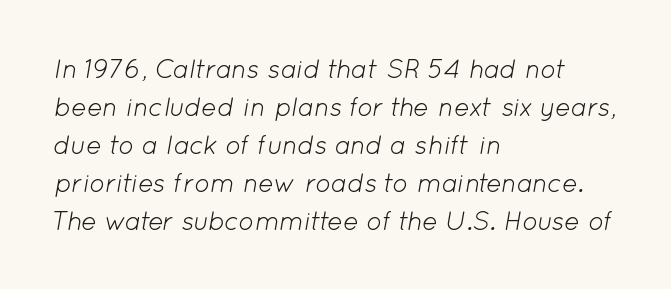
Q: Is the text bold? A: No.
Q: Is the text italic (slanted)? A: Yes, it leans right by about 12 degrees.
Q: Is the text underlined? A: No.
Q: How is the paragraph aligned? A: Left-aligned.
Q: Is the spacing between letters normal or unusually wide? A: Normal.
Q: Is the spacing between lines tight, normal or loose? A: Normal.
